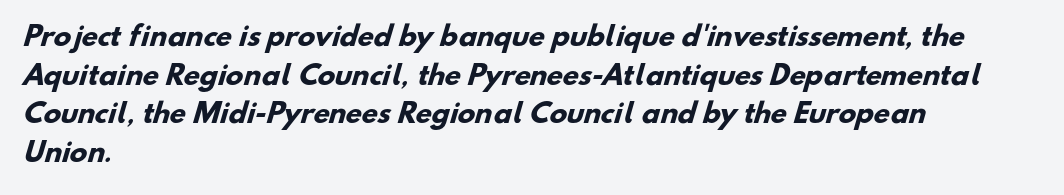
The image shows 26 px bold type; set left-aligned, normal line spacing (1.49x), normal letter spacing, not underlined.
